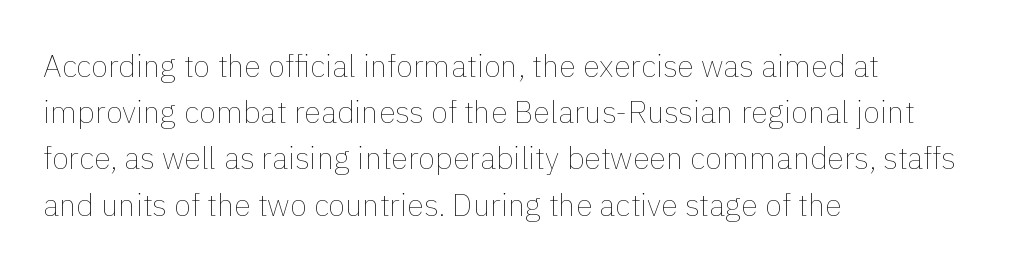
Q: Is the text bold? A: No.
Q: Is the text italic (slanted)? A: No, it is upright.
Q: Is the text underlined? A: No.
Q: How is the paragraph aligned? A: Left-aligned.
Q: Is the spacing between letters normal or unusually wide? A: Normal.
Q: Is the spacing between lines tight, normal or loose? A: Normal.
Q: Width (condensed, normal, or wide)? A: Normal.
Q: Stroke contrast? A: Low.
Q: x-height? A: Medium.
Q: Monospaced? A: No.
